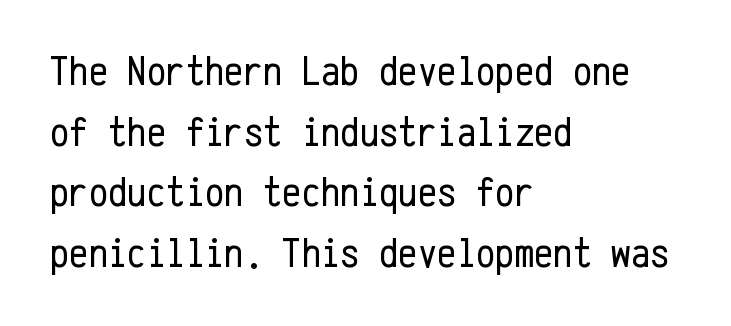
Q: Is the text bold? A: No.
Q: Is the text italic (slanted)? A: No, it is upright.
Q: Is the typeface a serif or a sans-serif typeface? A: Sans-serif.
Q: Is the text underlined? A: No.
Q: How is the paragraph aligned? A: Left-aligned.
Q: Is the spacing between letters normal or unusually wide? A: Normal.
Q: Is the spacing between lines tight, normal or loose? A: Normal.
Q: Width (condensed, normal, or wide)? A: Condensed.
Q: Stroke contrast? A: Low.
Q: x-height? A: Medium.
Q: Monospaced? A: Yes.
